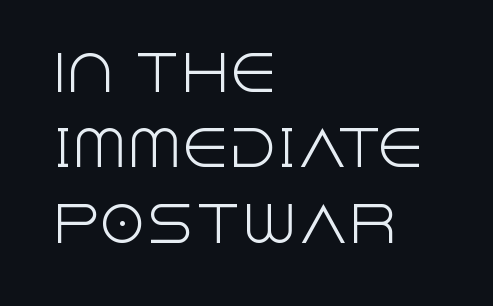
{"serif": "no", "italic": "no", "bold": "no", "weight": "light", "width": "normal", "x_height": "large", "monospaced": "no", "underline": "no", "align": "left", "line_spacing": "normal", "line_spacing_ratio": 1.57, "letter_spacing": "normal", "letter_spacing_em": 0.0, "glyph_px": 48}
